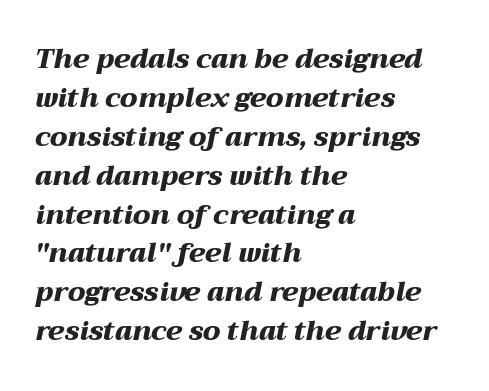
Q: Is the text bold? A: Yes.
Q: Is the text italic (slanted)? A: Yes, it leans right by about 12 degrees.
Q: Is the text underlined? A: No.
Q: How is the paragraph aligned? A: Left-aligned.
Q: Is the spacing between letters normal or unusually wide? A: Normal.
Q: Is the spacing between lines tight, normal or loose? A: Normal.
